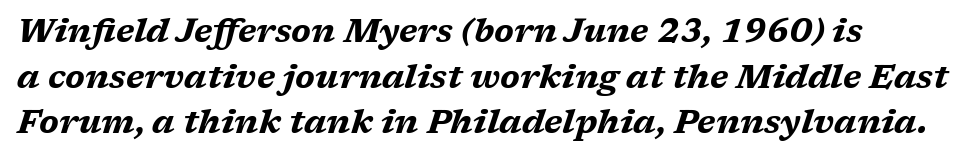
Q: Is the text bold? A: Yes.
Q: Is the text italic (slanted)? A: Yes, it leans right by about 17 degrees.
Q: Is the text underlined? A: No.
Q: How is the paragraph aligned? A: Left-aligned.
Q: Is the spacing between letters normal or unusually wide? A: Normal.
Q: Is the spacing between lines tight, normal or loose? A: Normal.
Q: Width (condensed, normal, or wide)? A: Wide.
Q: Stroke contrast? A: Medium.
Q: x-height? A: Medium.
Q: Monospaced? A: No.
